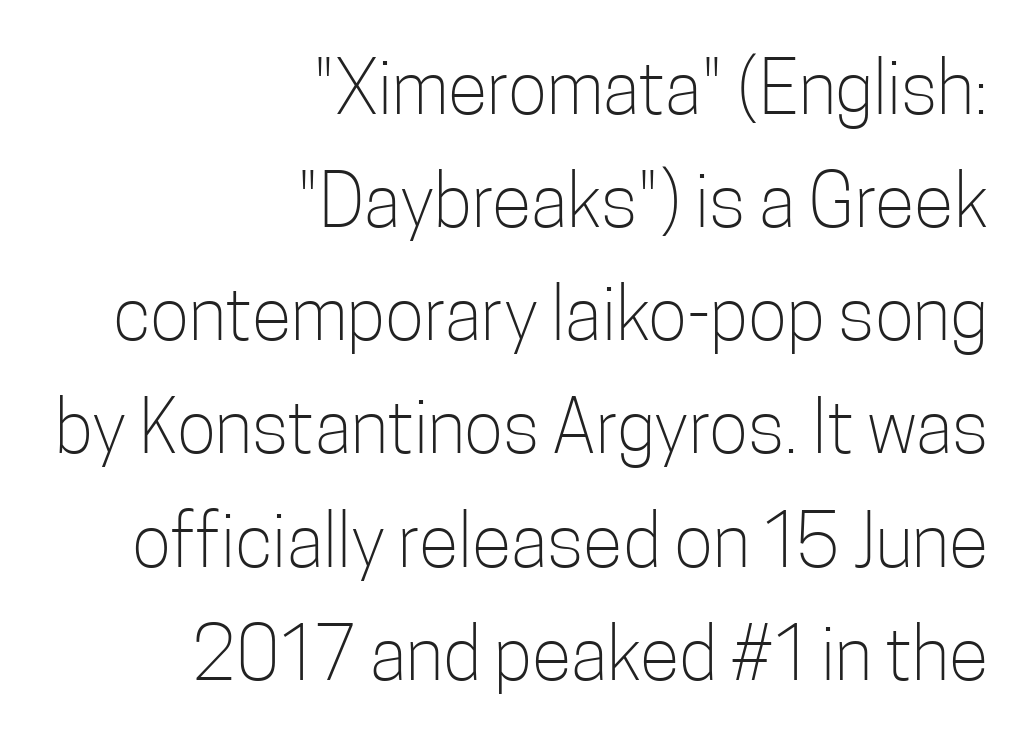
{"serif": "no", "italic": "no", "bold": "no", "weight": "light", "width": "condensed", "stroke_contrast": "low", "x_height": "medium", "monospaced": "no", "underline": "no", "align": "right", "line_spacing": "normal", "line_spacing_ratio": 1.55, "letter_spacing": "normal", "letter_spacing_em": 0.0, "glyph_px": 73}
